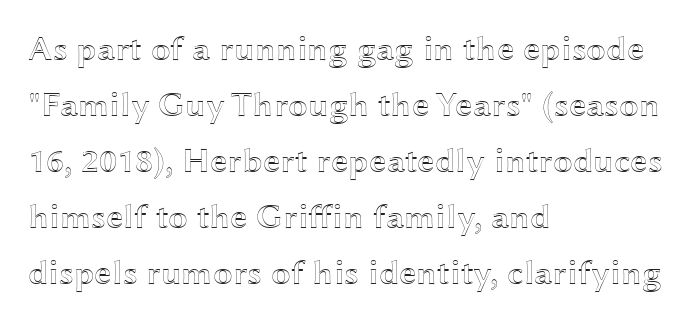
Horizontal bands of white between lines are of average thickness. How are the letters spaced? Ordinarily, with no added tracking. You could not count columns in this text — the font is proportionally spaced. The area under the type is left untouched. Notice how the stems are strictly vertical — no italics here. In CSS terms this would be text-align: left.
